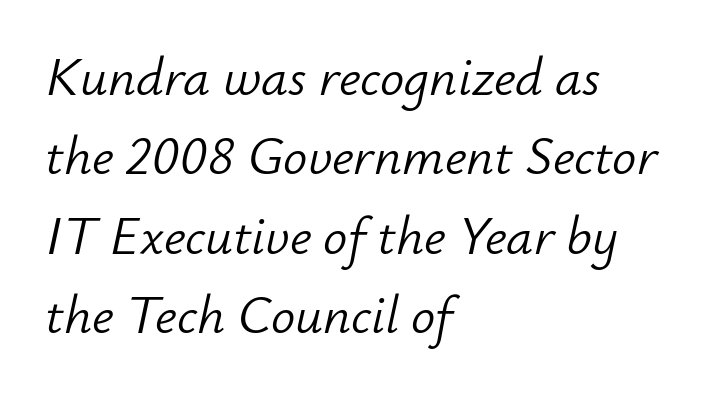
Q: Is the text bold? A: No.
Q: Is the text italic (slanted)? A: Yes, it leans right by about 12 degrees.
Q: Is the text underlined? A: No.
Q: How is the paragraph aligned? A: Left-aligned.
Q: Is the spacing between letters normal or unusually wide? A: Normal.
Q: Is the spacing between lines tight, normal or loose? A: Normal.
Q: Width (condensed, normal, or wide)? A: Normal.
Q: Stroke contrast? A: Low.
Q: x-height? A: Small.
Q: Monospaced? A: No.
